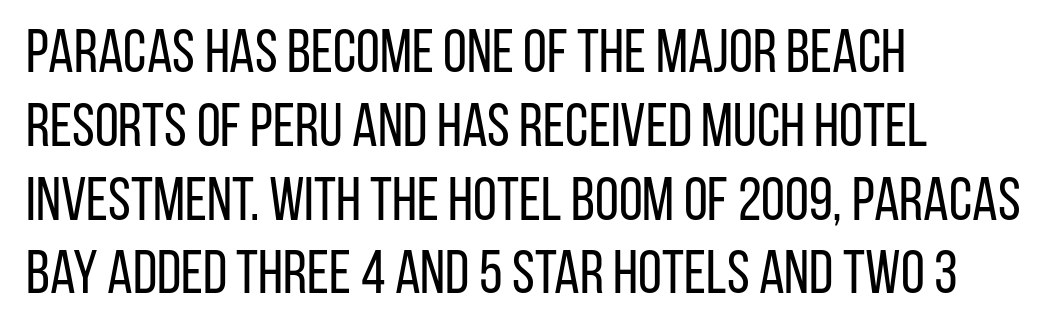
The image shows 61 px regular-weight, condensed sans-serif type, upright; set left-aligned, line spacing 1.21x, normal letter spacing, not underlined; low stroke contrast and a large x-height.
